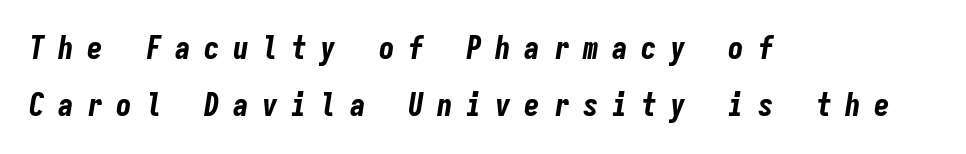
The image shows 31 px bold, condensed type, italic (leaning right), monospaced; set left-aligned, line spacing 1.83x, unusually wide letter spacing (+0.44 em), not underlined; low stroke contrast and a medium x-height.
